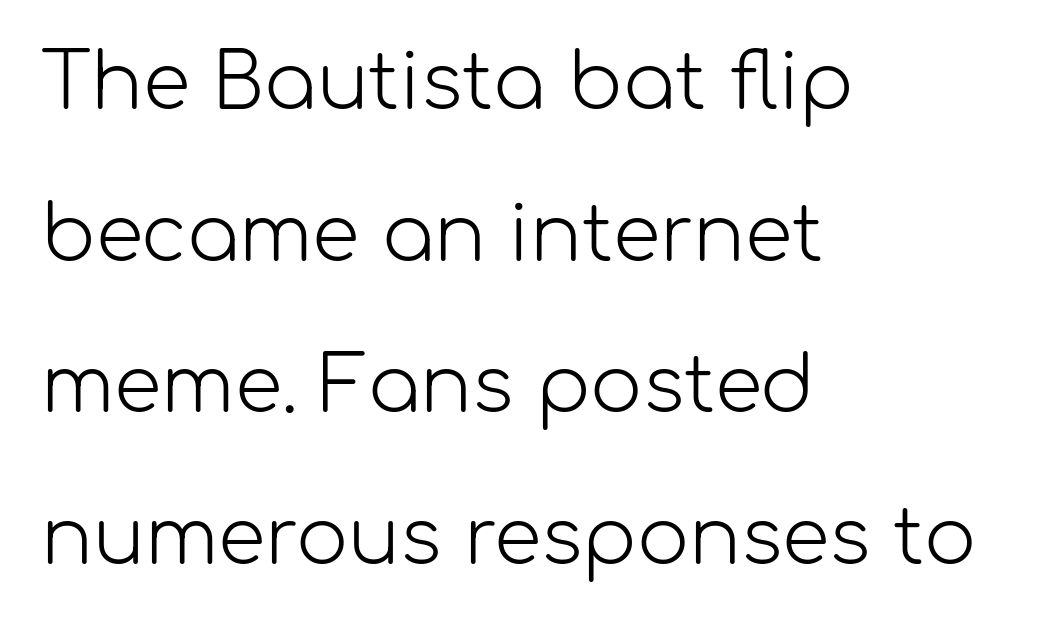
The image shows 77 px light sans-serif type, upright; set left-aligned, loose line spacing (1.97x), normal letter spacing, not underlined; low stroke contrast and a medium x-height.
